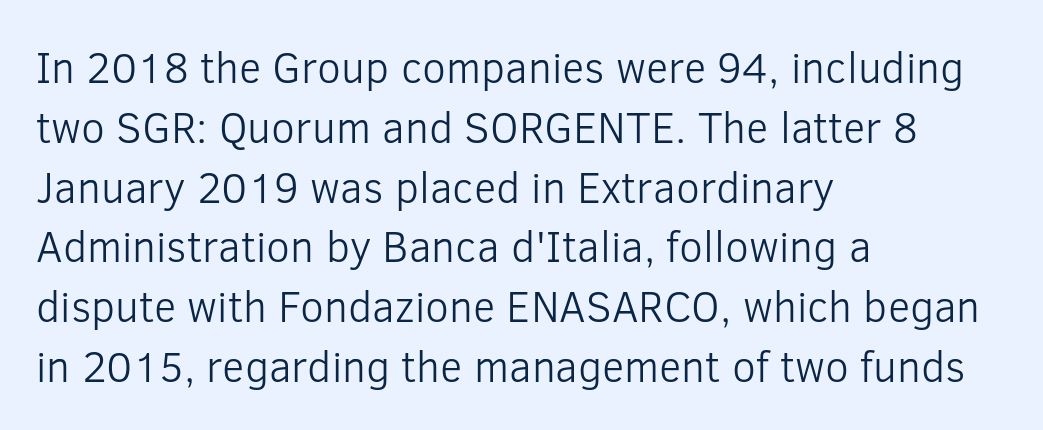
Heft: none added — not bold. The face used here is rendered with its standard letterfit. Observe the absence of serifs on each vertical stroke in this sample. The area under the type is left untouched. Here the designer chose a conventional face with non-uniform glyph widths.
